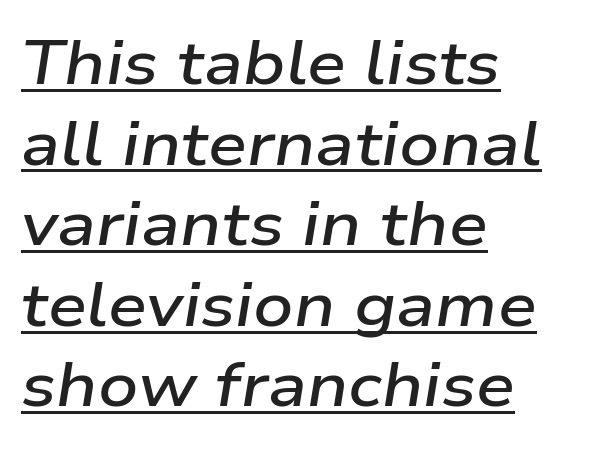
{"italic": "yes", "lean": "right", "slant_degrees": 9, "bold": "semi", "weight": "semibold", "width": "wide", "stroke_contrast": "low", "x_height": "medium", "monospaced": "no", "underline": "yes", "align": "left", "line_spacing": "normal", "line_spacing_ratio": 1.3, "letter_spacing": "normal", "letter_spacing_em": 0.0, "glyph_px": 62}
